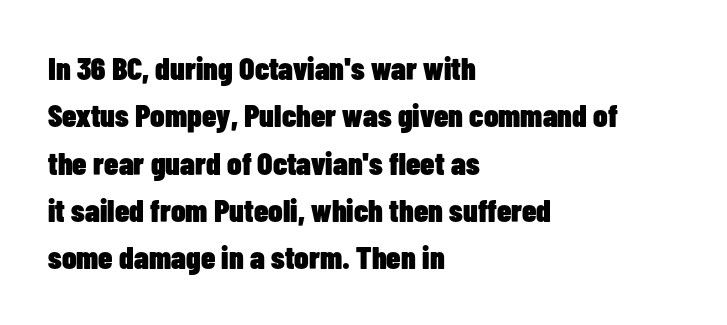
Character widths vary here, with narrow letters taking less room than wide ones. Tall strokes in this sample are plumb rather than angled. Standard letterfit; no display-style spreading of the glyphs. Decoration check: the copy has no underline. The typesetter chose a ragged-right arrangement here.
